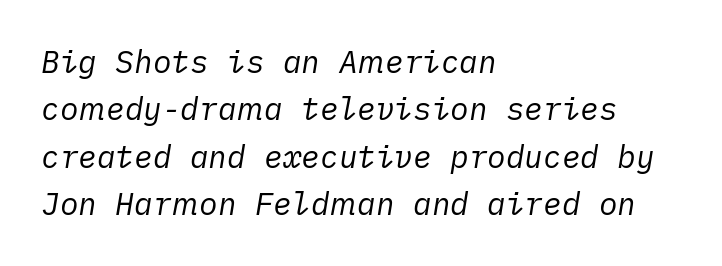
Q: Is the text bold? A: No.
Q: Is the text italic (slanted)? A: Yes, it leans right by about 10 degrees.
Q: Is the text underlined? A: No.
Q: How is the paragraph aligned? A: Left-aligned.
Q: Is the spacing between letters normal or unusually wide? A: Normal.
Q: Is the spacing between lines tight, normal or loose? A: Normal.
Q: Width (condensed, normal, or wide)? A: Normal.
Q: Stroke contrast? A: Low.
Q: x-height? A: Medium.
